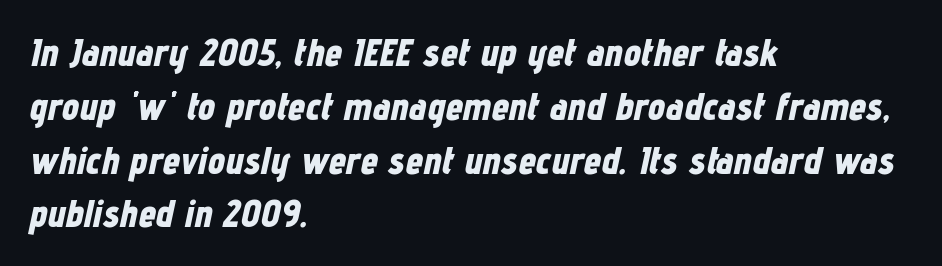
Q: Is the text bold? A: Yes.
Q: Is the text italic (slanted)? A: Yes, it leans right by about 12 degrees.
Q: Is the text underlined? A: No.
Q: How is the paragraph aligned? A: Left-aligned.
Q: Is the spacing between letters normal or unusually wide? A: Normal.
Q: Is the spacing between lines tight, normal or loose? A: Normal.
Q: Width (condensed, normal, or wide)? A: Condensed.
Q: Stroke contrast? A: Low.
Q: x-height? A: Medium.
Q: Monospaced? A: No.
